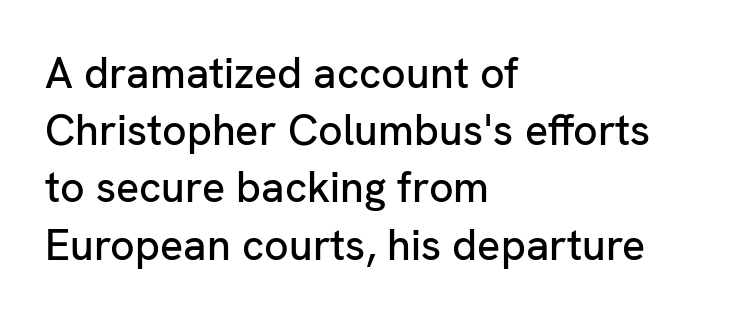
A student would call this left alignment; a typographer would say flush left, rag right. The type is set solid horizontally, with unmodified tracking. Note the varied advance widths — an 'i' is clearly narrower than an 'm'. The axis of the letterforms is exactly vertical. Just letters on the line, the space beneath them empty.
